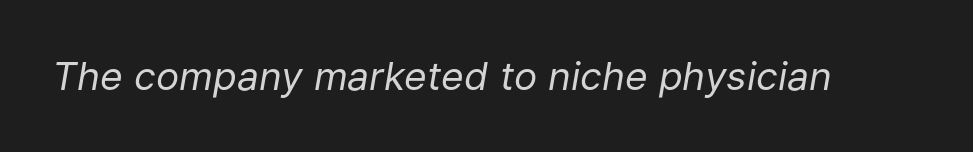
Characters are canted at an angle relative to the baseline's perpendicular. Spacing between characters is what you'd get straight out of the box. Type without underlining. Is this a heavy cut? Hardly; it is regular or lighter. This sample has the flowing, uneven cadence of proportional lettering.
